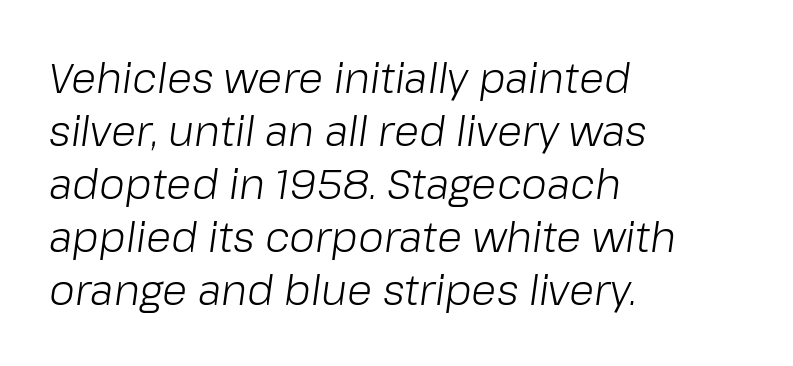
This is not heavy type; no bold has been used. Do the characters align in a grid? No, the font is proportional. Quick note: italic. Spacing between characters is what you'd get straight out of the box.
